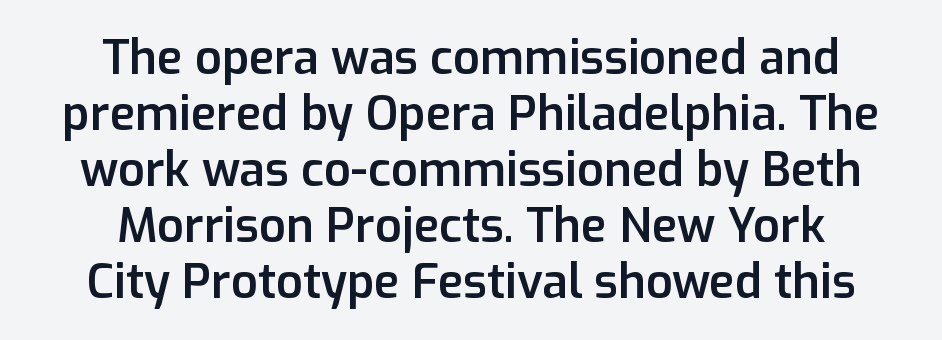
In terms of weight, the rendering is demibold, just under bold. In terms of letterspacing, this is plain default setting. The strip under each line holds only bare page. Neither beginnings nor endings align; midpoints do. The type family on display is of the sans-serif kind. This sample has the flowing, uneven cadence of proportional lettering.
